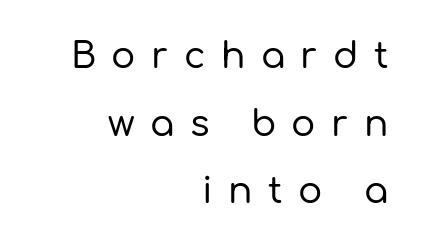
The image shows 36 px sans-serif type, upright; set right-aligned, line spacing 1.88x, unusually wide letter spacing (+0.43 em), not underlined; low stroke contrast and a medium x-height.
